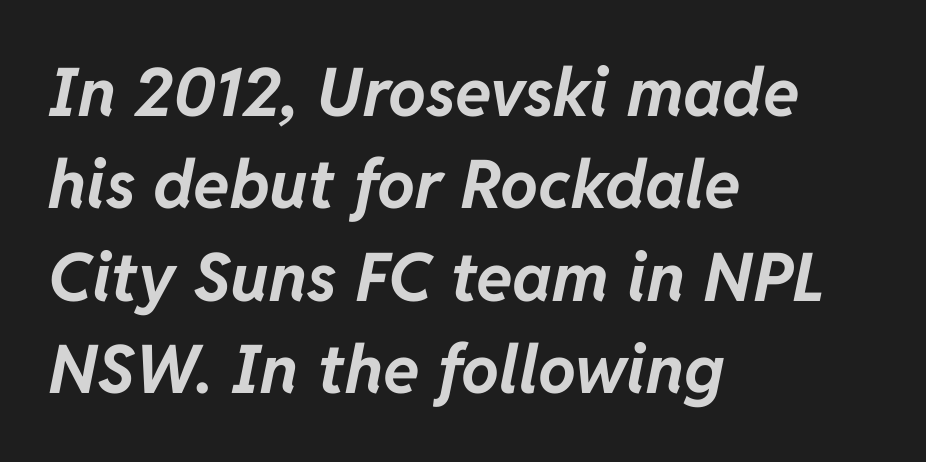
{"italic": "yes", "lean": "right", "slant_degrees": 11, "bold": "yes", "weight": "bold", "width": "normal", "stroke_contrast": "low", "x_height": "medium", "monospaced": "no", "underline": "no", "align": "left", "line_spacing": "normal", "line_spacing_ratio": 1.38, "letter_spacing": "normal", "letter_spacing_em": 0.0, "glyph_px": 67}
